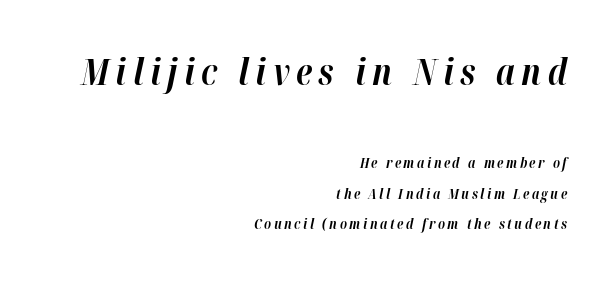
{"italic": "yes", "lean": "right", "slant_degrees": 12, "bold": "yes", "weight": "bold", "width": "normal", "stroke_contrast": "high", "x_height": "medium", "monospaced": "no", "underline": "no", "align": "right", "line_spacing": "loose", "line_spacing_ratio": 2.18, "larger_block": "first", "size_ratio": 2.57, "glyph_px": 36}
